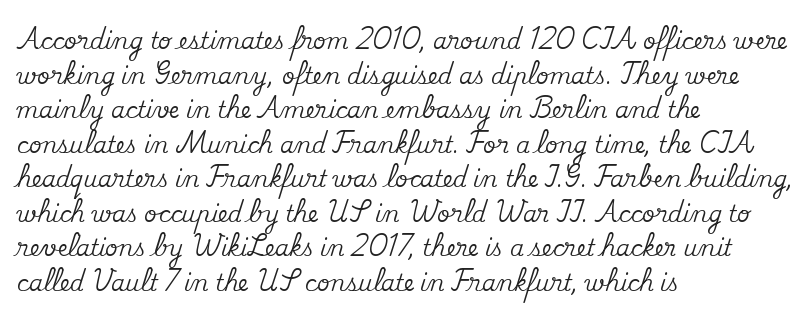
The image shows 22 px text type; set left-aligned, normal line spacing (1.57x), normal letter spacing, not underlined.
